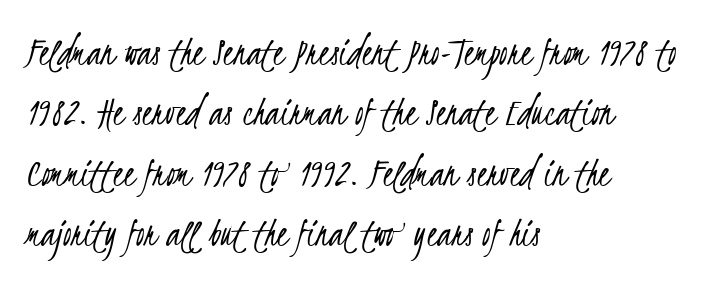
{"serif": "no", "bold": "no", "weight": "light", "width": "condensed", "stroke_contrast": "low", "x_height": "small", "monospaced": "no", "underline": "no", "align": "left", "line_spacing": "normal", "line_spacing_ratio": 1.44, "letter_spacing": "normal", "letter_spacing_em": 0.0, "glyph_px": 42}
